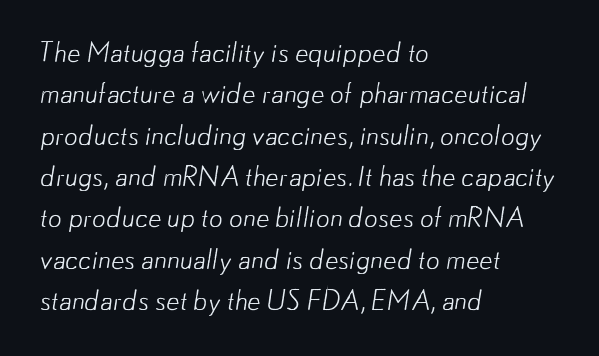
Q: Is the text bold? A: No.
Q: Is the text underlined? A: No.
Q: How is the paragraph aligned? A: Left-aligned.
Q: Is the spacing between letters normal or unusually wide? A: Normal.
Q: Is the spacing between lines tight, normal or loose? A: Normal.
